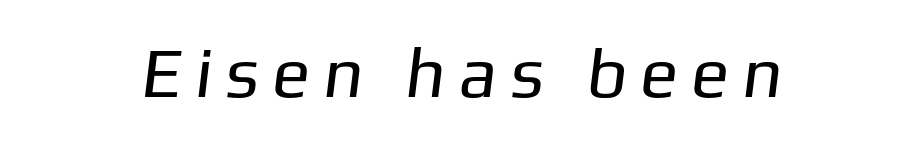
Q: Is the text bold? A: No.
Q: Is the typeface a serif or a sans-serif typeface? A: Sans-serif.
Q: Is the text underlined? A: No.
Q: How is the paragraph aligned? A: Centered.
Q: Width (condensed, normal, or wide)? A: Normal.
Q: Stroke contrast? A: Low.
Q: x-height? A: Medium.
Q: Monospaced? A: No.
